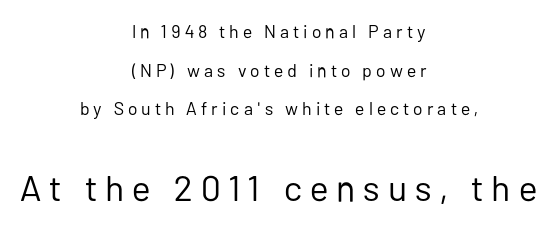
The image shows 36 px regular-weight sans-serif type, upright; set centered, loose line spacing (2.15x), unusually wide letter spacing (+0.23 em), not underlined; the second (bottom) block is 2.0x larger; low stroke contrast and a medium x-height.
